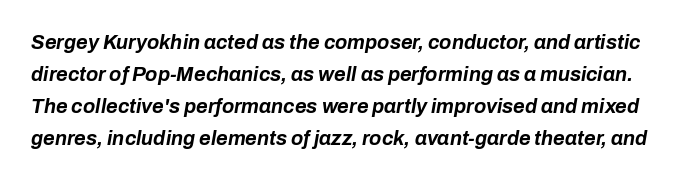
{"italic": "yes", "lean": "right", "slant_degrees": 10, "bold": "yes", "underline": "no", "line_spacing": "normal", "line_spacing_ratio": 1.6, "letter_spacing": "normal", "letter_spacing_em": 0.0, "glyph_px": 20}
